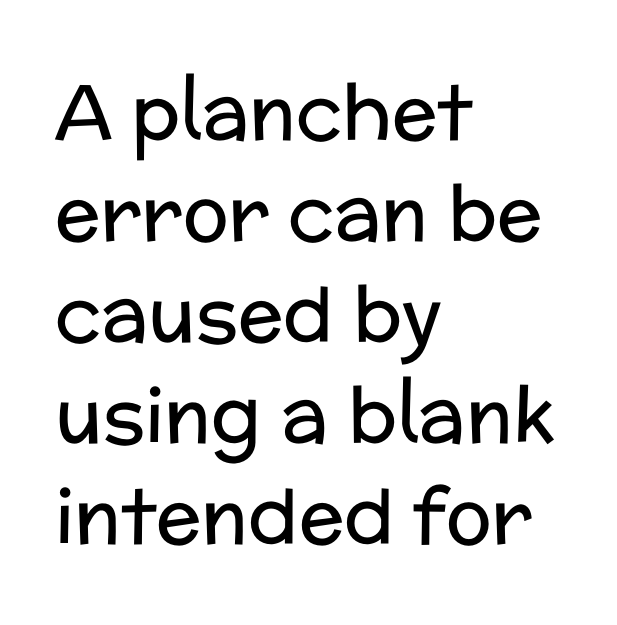
Leading: standard. In CSS terms this would be text-align: left. This sample has the flowing, uneven cadence of proportional lettering. Is this a sans? Yes — the strokes have no serifs. Nothing unusual about the tracking: characters are spaced as the font intends. The strokes are not fattened; the text isn't bold.
